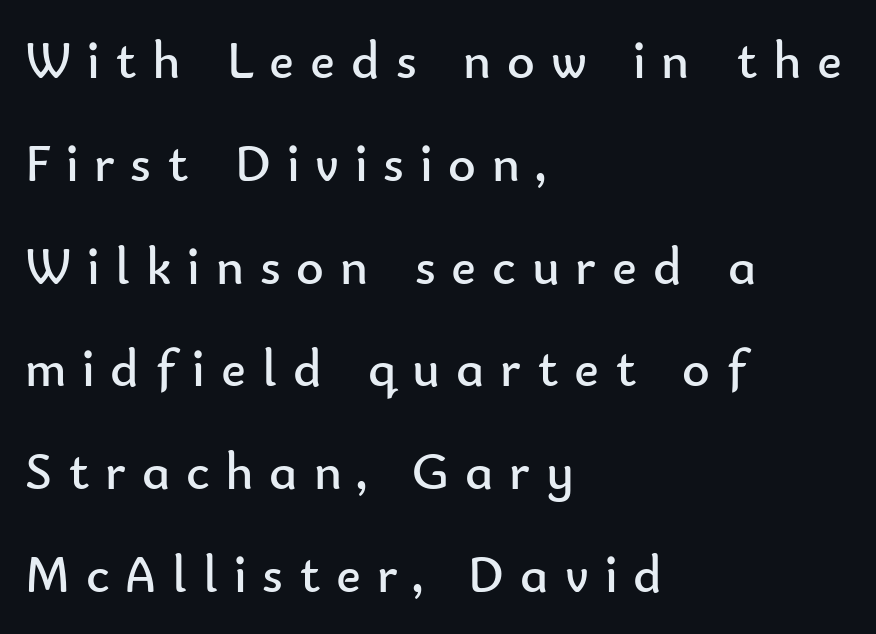
The image shows 53 px regular-weight sans-serif type, upright; set left-aligned, loose line spacing (1.94x), unusually wide letter spacing (+0.3 em), not underlined; low stroke contrast and a small x-height.
